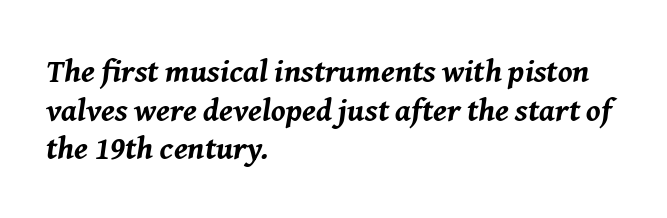
Q: Is the text bold? A: Yes.
Q: Is the text italic (slanted)? A: Yes, it leans right by about 8 degrees.
Q: Is the text underlined? A: No.
Q: How is the paragraph aligned? A: Left-aligned.
Q: Is the spacing between letters normal or unusually wide? A: Normal.
Q: Width (condensed, normal, or wide)? A: Normal.
Q: Stroke contrast? A: Medium.
Q: x-height? A: Medium.
Q: Monospaced? A: No.
